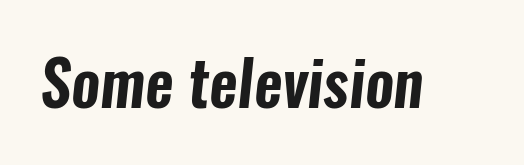
{"serif": "no", "width": "condensed", "stroke_contrast": "low", "x_height": "medium", "monospaced": "no", "underline": "no", "letter_spacing": "normal", "letter_spacing_em": 0.0, "glyph_px": 62}
